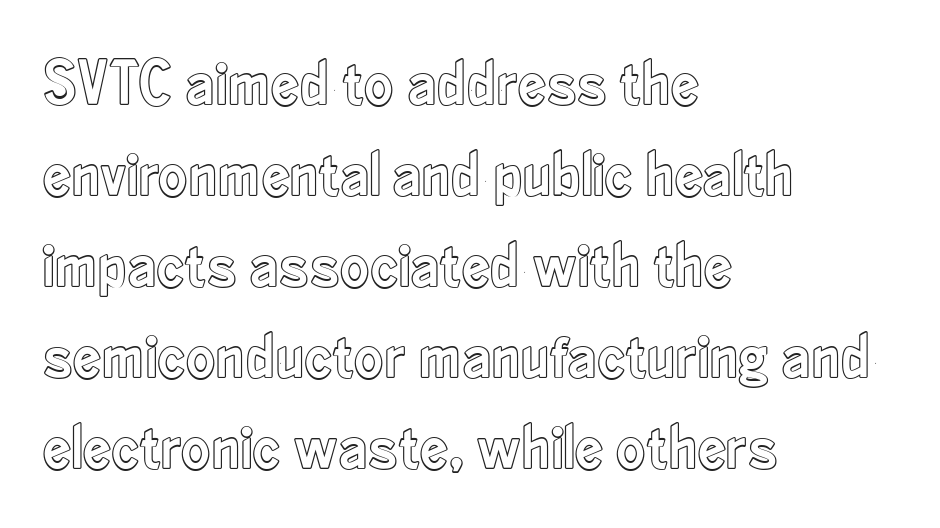
This sample has the flowing, uneven cadence of proportional lettering. Honestly, there is no underline to notice here at all. This sample keeps an unexceptional amount of space between lines. Layout note: lines flush left.
